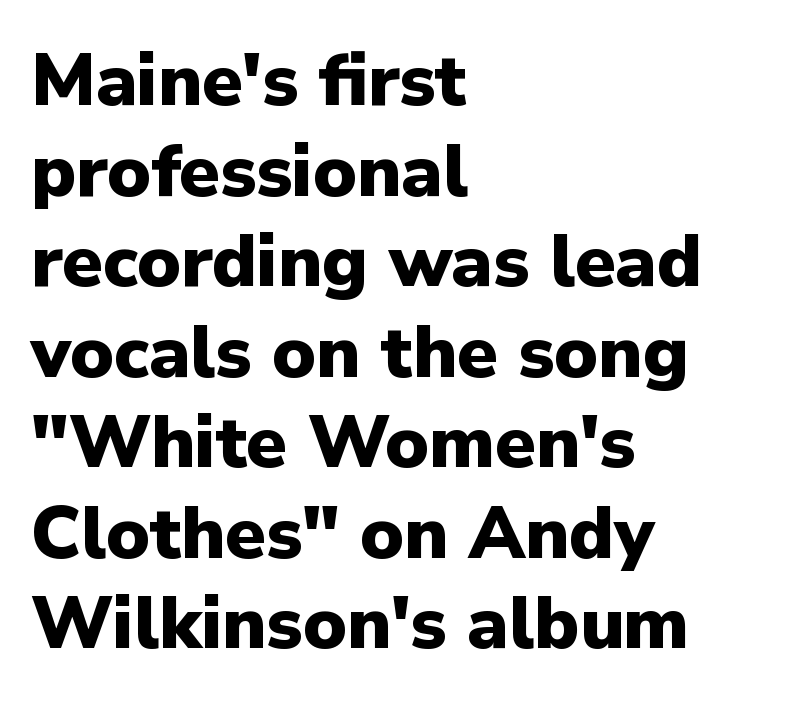
{"serif": "no", "italic": "no", "bold": "yes", "weight": "heavy", "width": "normal", "stroke_contrast": "low", "x_height": "medium", "monospaced": "no", "underline": "no", "align": "left", "line_spacing_ratio": 1.24, "letter_spacing": "normal", "letter_spacing_em": 0.0, "glyph_px": 73}
